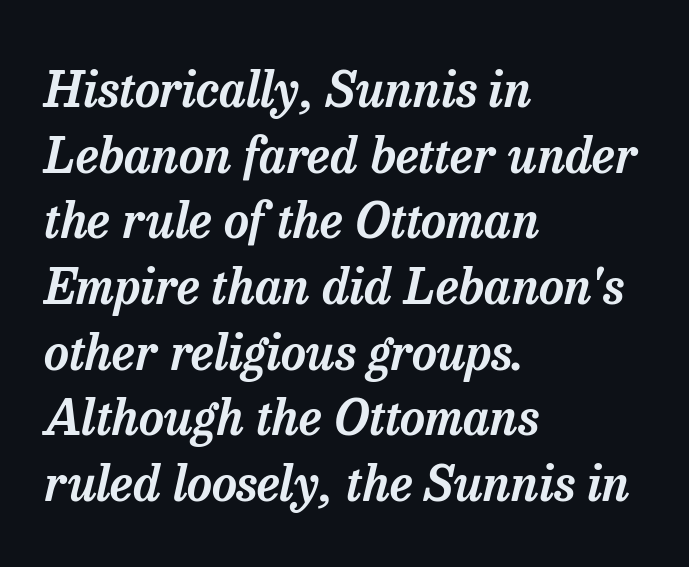
The letters advance in unequal steps, a hallmark of proportional type. Yep, that's italic — everything's leaning. This sample uses a serif face. Words appear dense and cohesive because spacing is normal. The strip under each line holds only bare page. In CSS terms this would be text-align: left.
